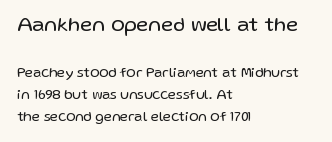
Q: Is the text bold? A: No.
Q: Is the text italic (slanted)? A: No, it is upright.
Q: Is the text underlined? A: No.
Q: How is the paragraph aligned? A: Left-aligned.
Q: Is the spacing between letters normal or unusually wide? A: Normal.
Q: Is the spacing between lines tight, normal or loose? A: Normal.
Q: Which block of text is set in a larger size, the first (top) or the second (bottom)? A: The first (top) one.
